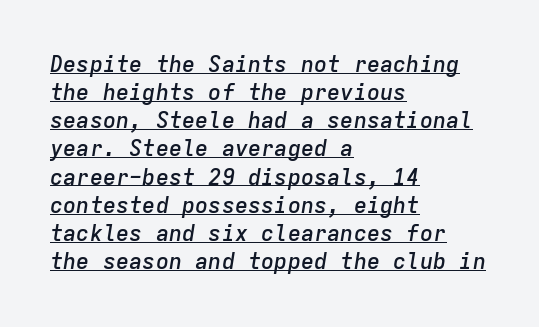
Q: Is the text bold? A: Semi-bold.
Q: Is the text italic (slanted)? A: Yes, it leans right by about 9 degrees.
Q: Is the text underlined? A: Yes.
Q: How is the paragraph aligned? A: Left-aligned.
Q: Is the spacing between letters normal or unusually wide? A: Normal.
Q: Is the spacing between lines tight, normal or loose? A: Normal.
